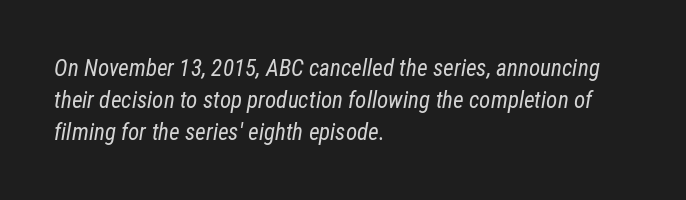
These lines stack with their left ends in a neat column. Think standard paragraph weight, or any step lighter than that. Here the glyphs are tracked normally, forming tight word shapes. This rendering features lettering with no underline. Notice how descenders clear the ascenders below comfortably — that's standard leading. The text carries the slant typical of an italic or oblique font.
